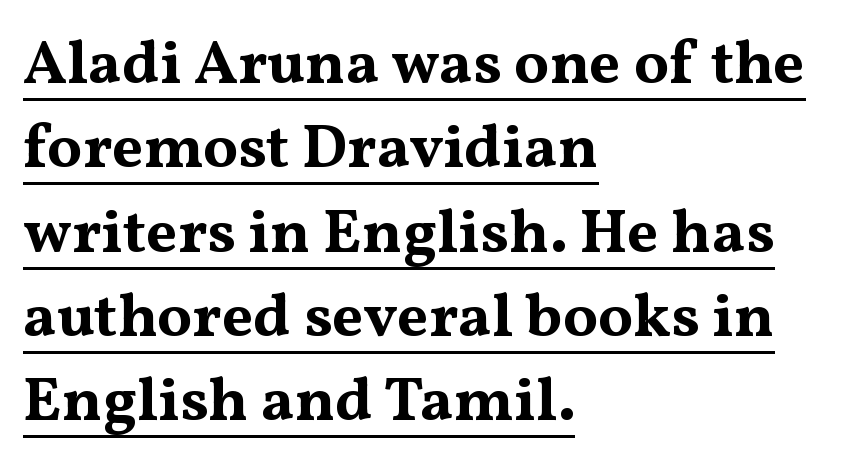
The image shows 62 px bold, wide serif type, upright; set left-aligned, normal line spacing (1.36x), normal letter spacing, underlined; medium stroke contrast and a medium x-height.
